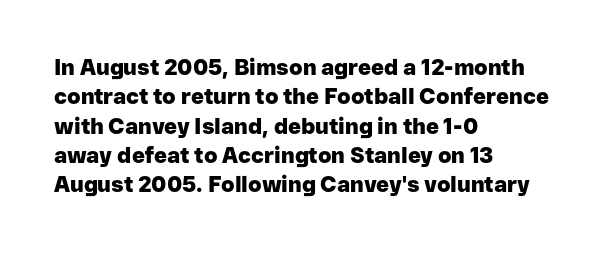
Every character sits straight up, as roman type does. Visually the block forms a straight wall on the left and a jagged coastline on the right. I'd describe the lettering as bold — thick and assertive. Unmarked baselines from the first word to the last.
